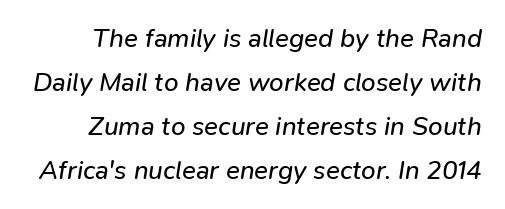
Q: Is the text bold? A: No.
Q: Is the text italic (slanted)? A: Yes, it leans right by about 9 degrees.
Q: Is the text underlined? A: No.
Q: Is the spacing between letters normal or unusually wide? A: Normal.
Q: Is the spacing between lines tight, normal or loose? A: Normal.
